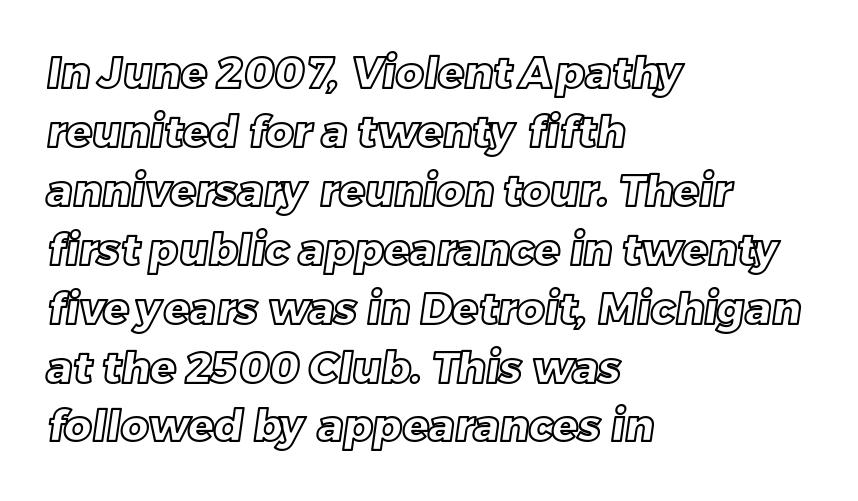
Observe the ordinary spacing: letters are neighbours, not strangers. A typesetter would call this proportional, since set widths differ per character. A classic flush-left, rag-right setting is used for this passage. No word sits above an underline. Baseline-to-baseline distance is the conventional proportion of letter height.
